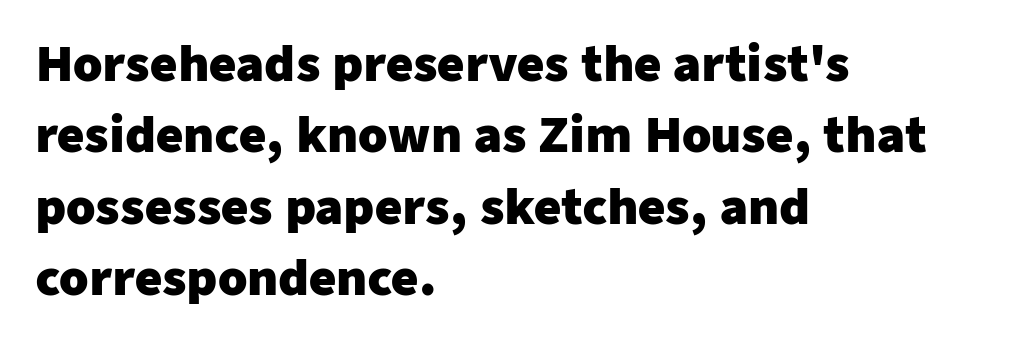
The image shows 47 px heavy sans-serif type, upright; set left-aligned, normal line spacing (1.52x), normal letter spacing, not underlined; low stroke contrast and a medium x-height.
